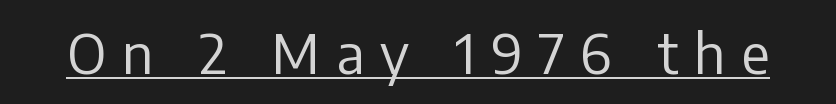
Q: Is the text bold? A: No.
Q: Is the text italic (slanted)? A: No, it is upright.
Q: Is the typeface a serif or a sans-serif typeface? A: Sans-serif.
Q: Is the text underlined? A: Yes.
Q: Is the spacing between letters normal or unusually wide? A: Unusually wide.
Q: Width (condensed, normal, or wide)? A: Normal.
Q: Stroke contrast? A: Low.
Q: x-height? A: Medium.
Q: Monospaced? A: No.
